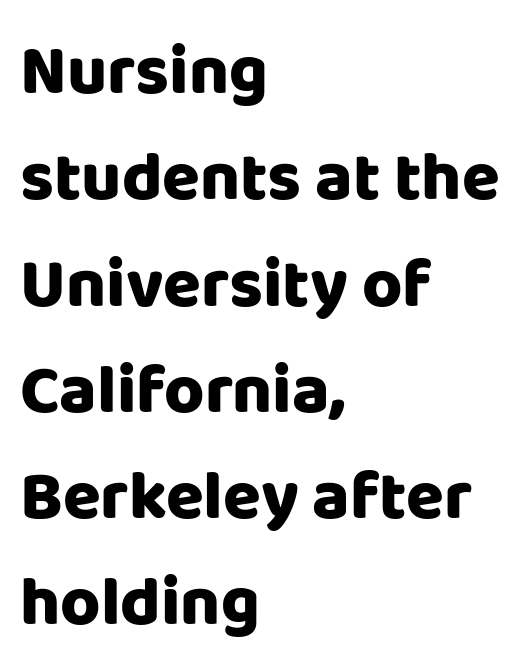
Looks like regular typesetting: each glyph gets only the width it needs. The text block is weighted toward the left margin, trailing off unevenly rightward. As a designer I'd log this as weight 700, bold. The lettering holds an erect, upright posture throughout.
